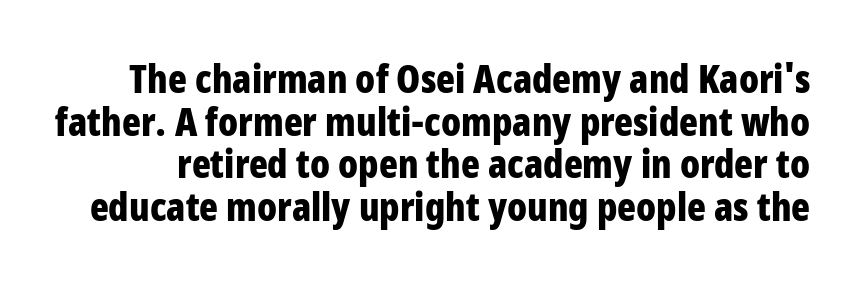
{"serif": "no", "italic": "no", "bold": "yes", "weight": "bold", "width": "condensed", "stroke_contrast": "low", "x_height": "large", "monospaced": "no", "underline": "no", "line_spacing": "tight", "line_spacing_ratio": 1.09, "letter_spacing": "normal", "letter_spacing_em": 0.0, "glyph_px": 39}
